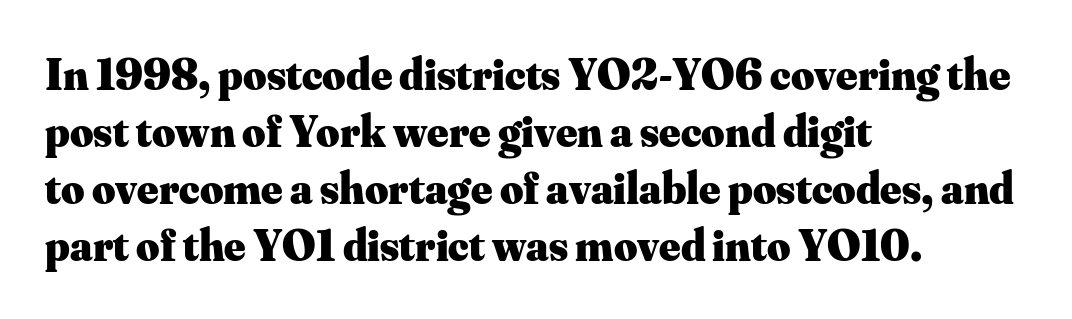
The image shows 45 px heavy serif type, upright; set left-aligned, normal line spacing (1.27x), normal letter spacing, not underlined; medium stroke contrast and a small x-height.
